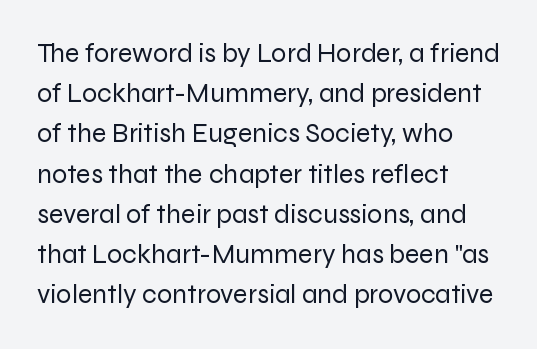
{"italic": "no", "bold": "no", "underline": "no", "align": "left", "line_spacing": "normal", "line_spacing_ratio": 1.49, "letter_spacing": "normal", "letter_spacing_em": 0.0, "glyph_px": 27}
